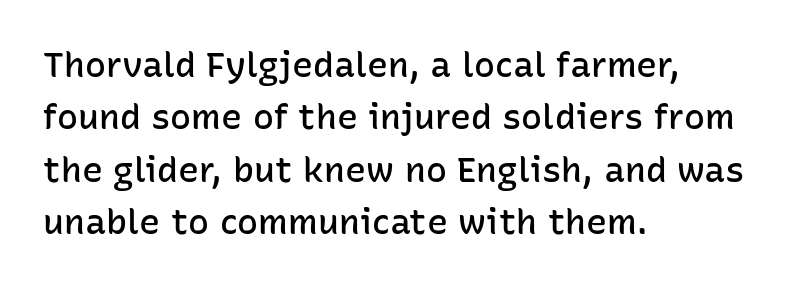
The image shows 35 px semibold sans-serif type, upright; set left-aligned, normal line spacing (1.5x), normal letter spacing, not underlined; low stroke contrast and a medium x-height.
